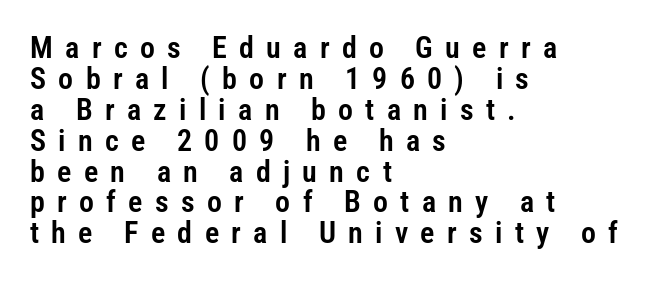
The image shows 30 px condensed sans-serif type, upright; set left-aligned, tight line spacing (1.03x), unusually wide letter spacing (+0.41 em), not underlined; low stroke contrast and a medium x-height.
